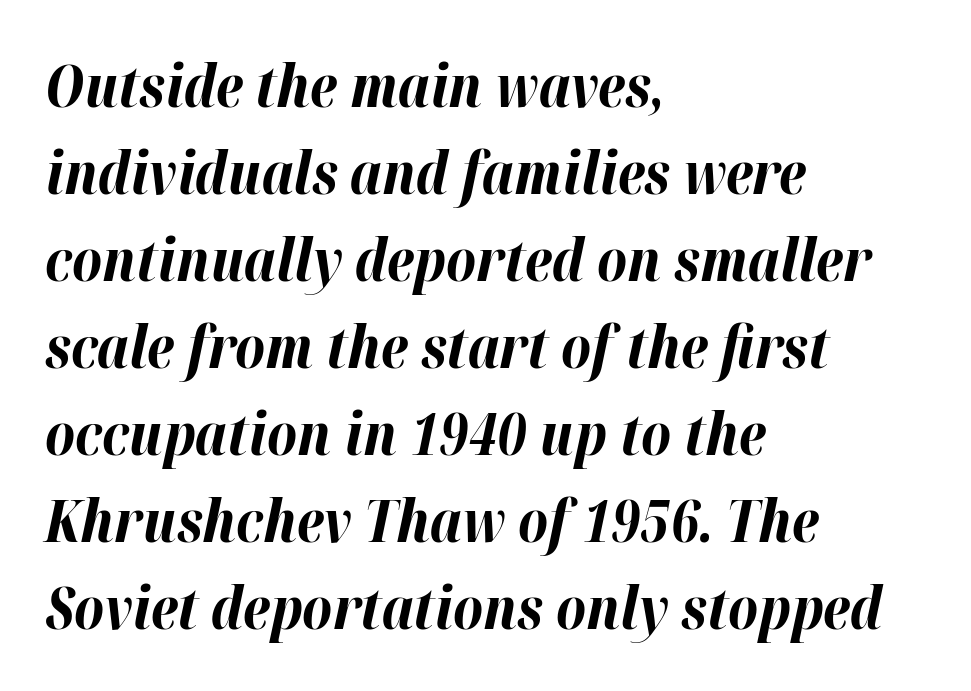
Q: Is the text bold? A: Yes.
Q: Is the text italic (slanted)? A: Yes, it leans right by about 12 degrees.
Q: Is the text underlined? A: No.
Q: How is the paragraph aligned? A: Left-aligned.
Q: Is the spacing between letters normal or unusually wide? A: Normal.
Q: Is the spacing between lines tight, normal or loose? A: Normal.
Q: Width (condensed, normal, or wide)? A: Normal.
Q: Stroke contrast? A: High.
Q: x-height? A: Medium.
Q: Monospaced? A: No.
